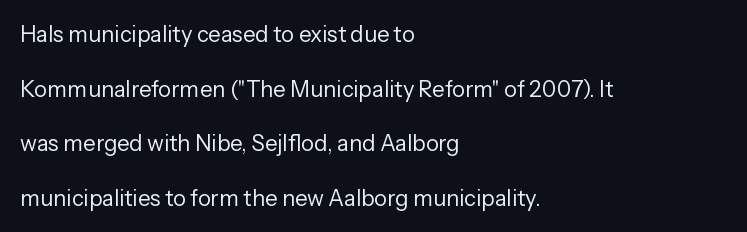
This sample uses an upright cut, with every glyph sitting square on the baseline. Does extra space separate the letters? No, they use regular spacing. A classic flush-left, rag-right setting is used for this passage. Nobody drew a line under any word here.
